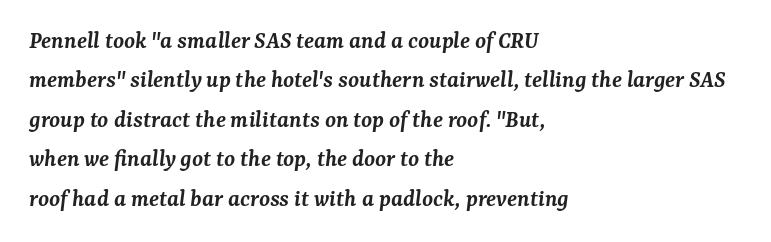
Q: Is the text bold? A: Semi-bold.
Q: Is the text italic (slanted)? A: Yes, it leans right by about 7 degrees.
Q: Is the text underlined? A: No.
Q: How is the paragraph aligned? A: Left-aligned.
Q: Is the spacing between letters normal or unusually wide? A: Normal.
Q: Is the spacing between lines tight, normal or loose? A: Normal.
